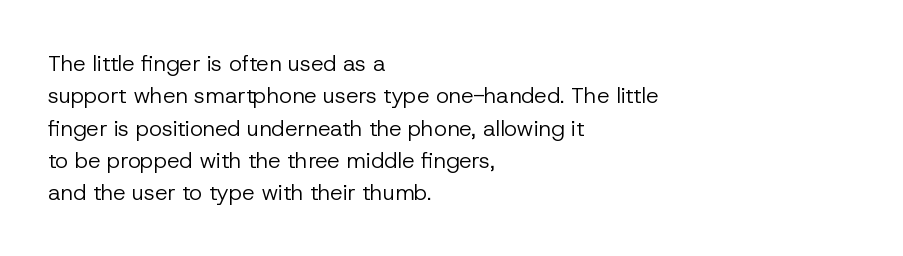
Does extra space separate the letters? No, they use regular spacing. Compared with a typical body face, this is equally light or lighter still. Casual observation: everything's shoved over to the left. This sample keeps an unexceptional amount of space between lines.
